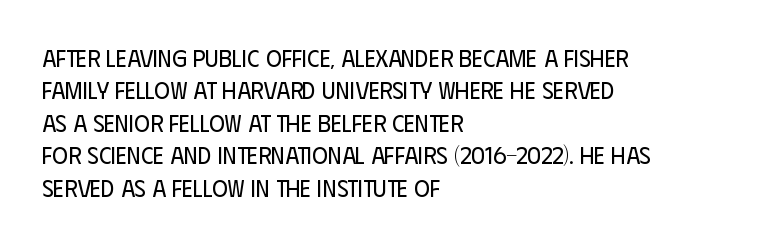
The image shows 24 px text type, upright; set left-aligned, normal line spacing (1.35x), normal letter spacing, not underlined.
